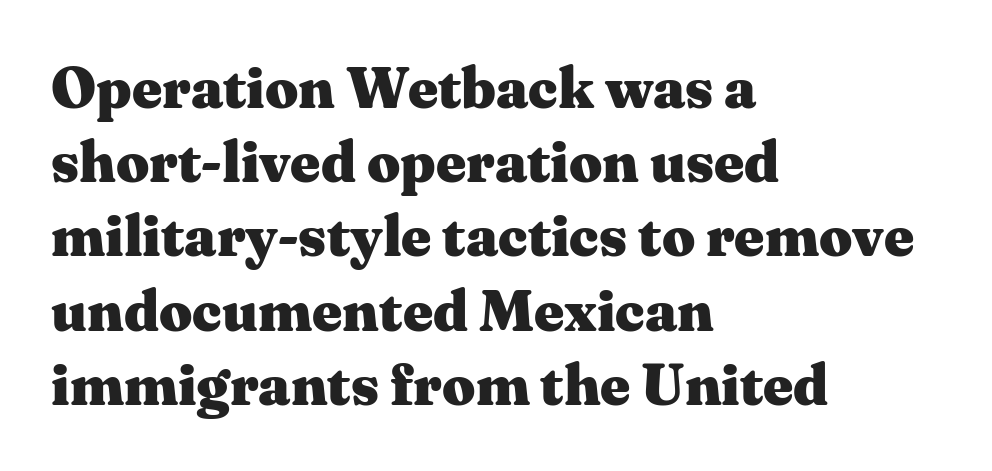
{"serif": "yes", "italic": "no", "bold": "yes", "weight": "heavy", "width": "wide", "stroke_contrast": "medium", "x_height": "medium", "monospaced": "no", "underline": "no", "align": "left", "line_spacing": "normal", "line_spacing_ratio": 1.28, "letter_spacing": "normal", "letter_spacing_em": 0.0, "glyph_px": 58}
